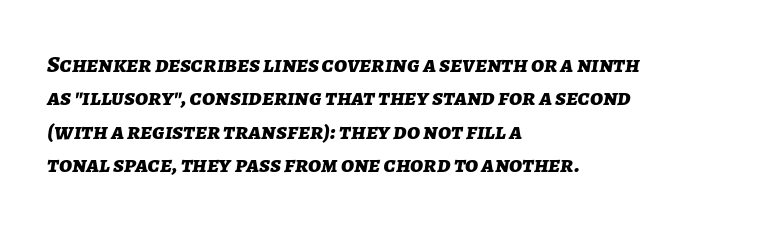
Is the type bold? Yes — the strokes are clearly thick and heavy. The axis of the letterforms is tilted away from vertical. Where is the straight margin? On the left. The leading is moderate, giving the passage an even texture. These lines keep a tight, regular rhythm from letter to letter. The specimen omits any rule beneath the text block's lines.
